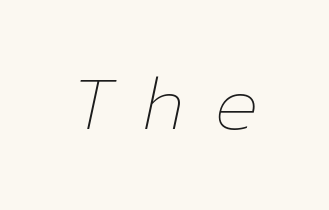
Q: Is the text bold? A: No.
Q: Is the text italic (slanted)? A: Yes, it leans right by about 12 degrees.
Q: Is the text underlined? A: No.
Q: Is the spacing between letters normal or unusually wide? A: Unusually wide.
Q: Width (condensed, normal, or wide)? A: Normal.
Q: Stroke contrast? A: Low.
Q: x-height? A: Medium.
Q: Monospaced? A: No.
